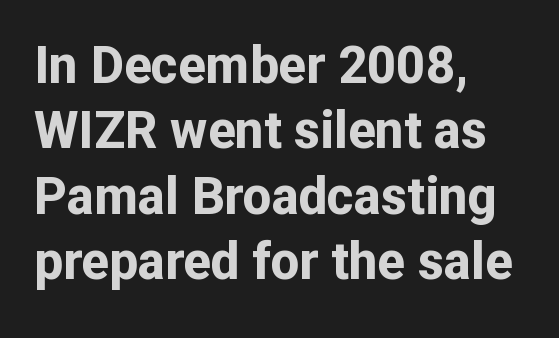
Words appear dense and cohesive because spacing is normal. Normally led — the rows are evenly, conventionally spaced. Looks like regular typesetting: each glyph gets only the width it needs. Has an underline been added? It has not. I'd call this a sans setting — the letters go barefoot.
